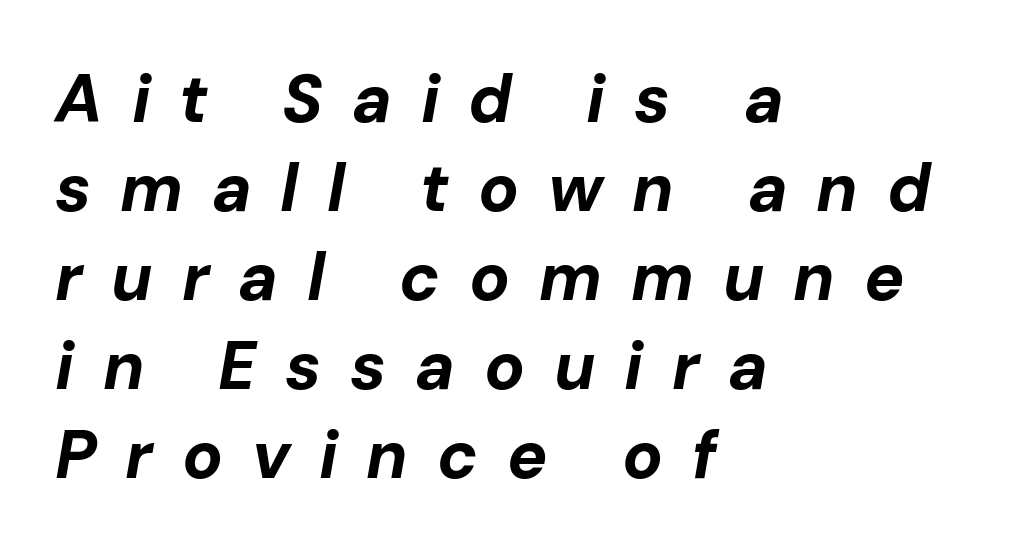
The image shows 67 px bold type, italic (leaning right); set left-aligned, normal line spacing (1.33x), unusually wide letter spacing (+0.43 em), not underlined; low stroke contrast and a medium x-height.
